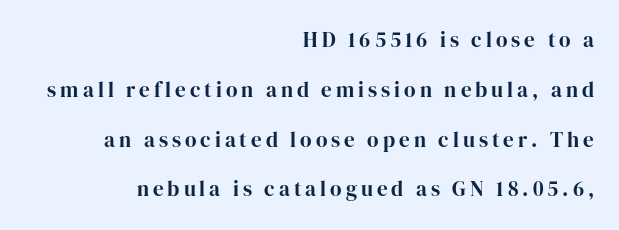
The image shows 21 px text type, upright; set right-aligned, loose line spacing (2.37x), not underlined.
